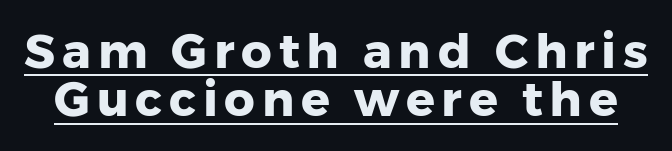
{"serif": "no", "italic": "no", "bold": "yes", "weight": "heavy", "width": "normal", "stroke_contrast": "low", "x_height": "medium", "monospaced": "no", "underline": "yes", "line_spacing": "tight", "line_spacing_ratio": 1.01, "glyph_px": 48}
